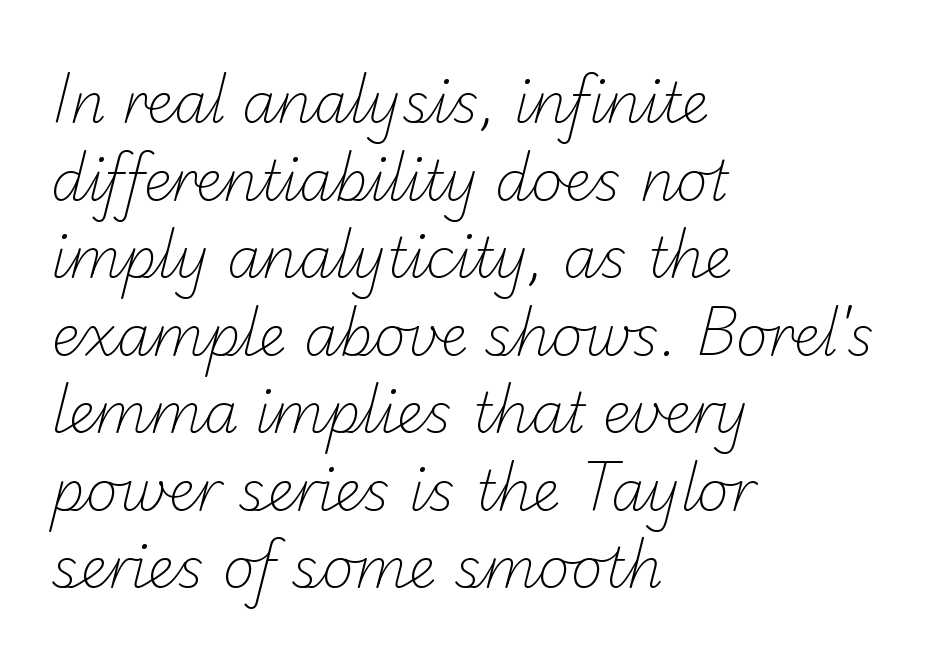
{"serif": "no", "bold": "no", "weight": "light", "width": "normal", "stroke_contrast": "low", "x_height": "small", "monospaced": "no", "underline": "no", "align": "left", "line_spacing": "normal", "line_spacing_ratio": 1.41, "letter_spacing": "normal", "letter_spacing_em": 0.0, "glyph_px": 55}
